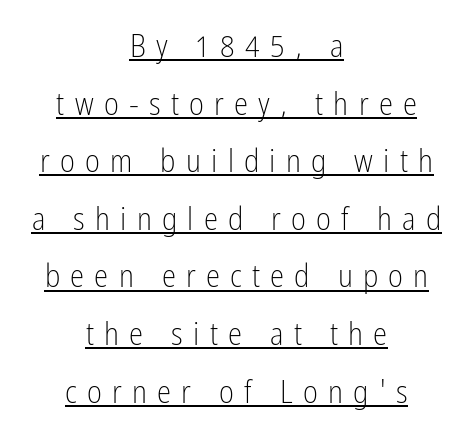
The letters carry no serifs — their stems end cleanly without finishing strokes. In CSS terms this would be text-align: center. The specimen includes a rule beneath the text block's lines. Stroke mass is kept to a normal reading level or below. No italicization has been applied; the sample stays upright. The rendering uses natural spacing where letterforms have individual widths.
